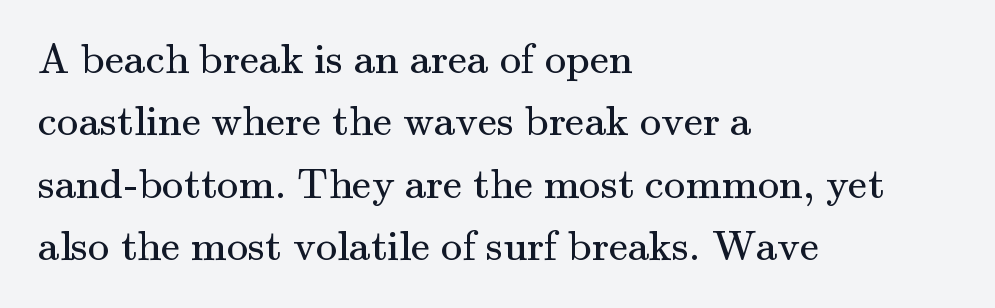
Q: Is the text bold? A: No.
Q: Is the text italic (slanted)? A: No, it is upright.
Q: Is the typeface a serif or a sans-serif typeface? A: Serif.
Q: Is the text underlined? A: No.
Q: How is the paragraph aligned? A: Left-aligned.
Q: Is the spacing between letters normal or unusually wide? A: Normal.
Q: Is the spacing between lines tight, normal or loose? A: Normal.
Q: Width (condensed, normal, or wide)? A: Normal.
Q: Stroke contrast? A: Medium.
Q: x-height? A: Small.
Q: Monospaced? A: No.
